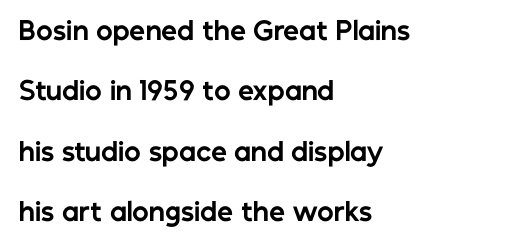
Pretty heavy lettering here — definitely bold. Anything drawn beneath the words? Only blank space. All the whitespace from short lines collects on the right. The gaps between neighbouring characters are ordinary and unremarkable. A roman cut, with each character standing at attention.
